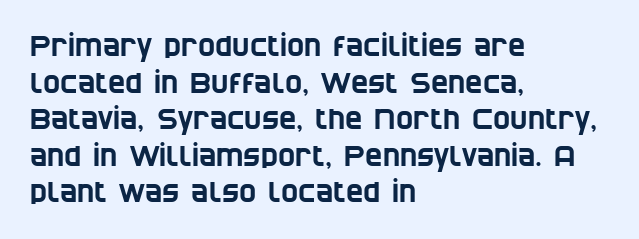
The image shows 29 px condensed sans-serif type; set left-aligned, normal line spacing (1.26x), normal letter spacing, not underlined; low stroke contrast and a large x-height.
